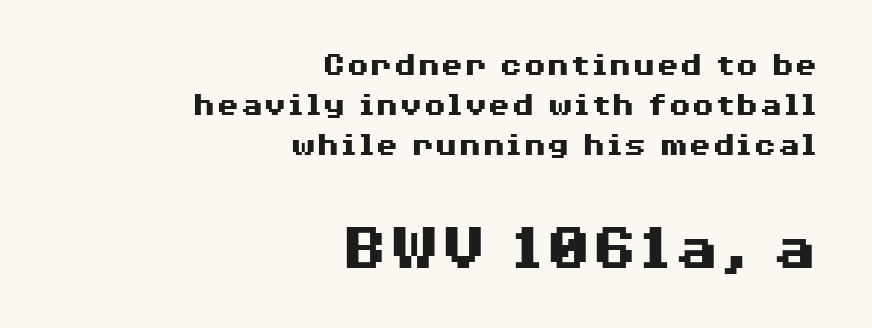
The image shows 67 px heavy, wide sans-serif type, upright; set right-aligned, line spacing 1.17x, normal letter spacing, not underlined; the second (bottom) block is 1.97x larger; medium stroke contrast and a medium x-height.
